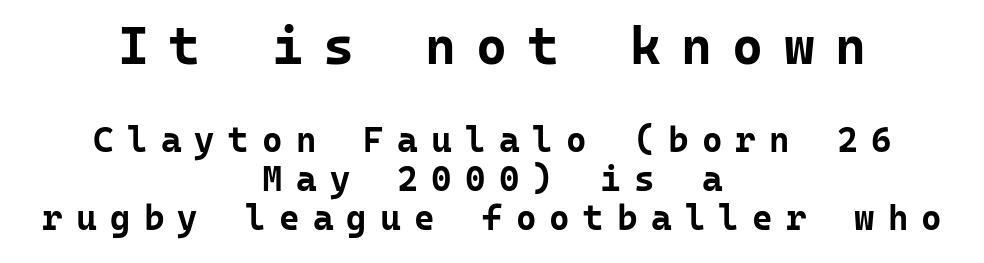
{"serif": "no", "italic": "no", "bold": "yes", "weight": "bold", "width": "normal", "stroke_contrast": "low", "x_height": "medium", "monospaced": "yes", "underline": "no", "align": "center", "line_spacing": "tight", "line_spacing_ratio": 1.12, "letter_spacing": "wide", "letter_spacing_em": 0.38, "larger_block": "first", "size_ratio": 1.51, "glyph_px": 53}
